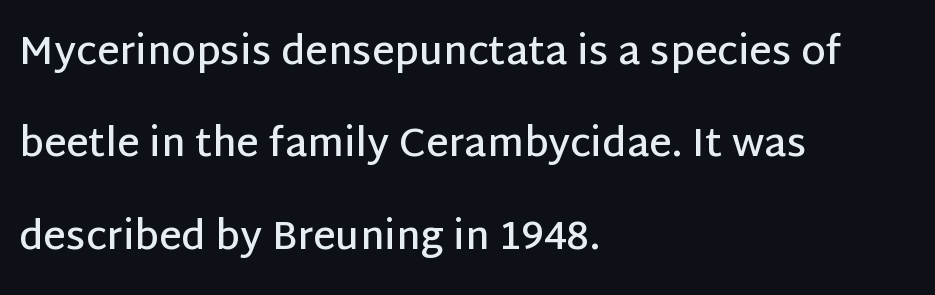
Q: Is the text bold? A: Semi-bold.
Q: Is the text italic (slanted)? A: No, it is upright.
Q: Is the typeface a serif or a sans-serif typeface? A: Sans-serif.
Q: Is the text underlined? A: No.
Q: How is the paragraph aligned? A: Left-aligned.
Q: Is the spacing between letters normal or unusually wide? A: Normal.
Q: Is the spacing between lines tight, normal or loose? A: Loose.
Q: Width (condensed, normal, or wide)? A: Normal.
Q: Stroke contrast? A: Low.
Q: x-height? A: Large.
Q: Monospaced? A: No.
